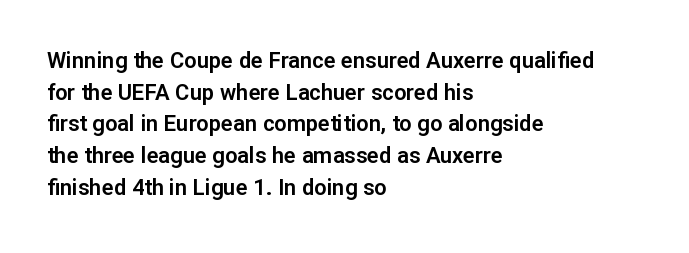
Ordinary non-slanted type is in use. Letter spacing: default. This sample is left-justified, so line endings fall wherever the words run out. Underline: absent. Successive baselines arrive at the customary interval.
